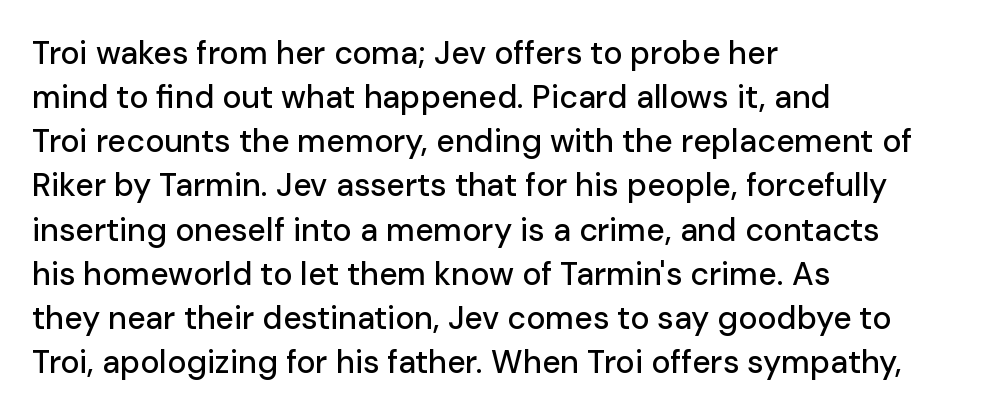
Q: Is the text italic (slanted)? A: No, it is upright.
Q: Is the typeface a serif or a sans-serif typeface? A: Sans-serif.
Q: Is the text underlined? A: No.
Q: How is the paragraph aligned? A: Left-aligned.
Q: Is the spacing between letters normal or unusually wide? A: Normal.
Q: Is the spacing between lines tight, normal or loose? A: Normal.
Q: Width (condensed, normal, or wide)? A: Normal.
Q: Stroke contrast? A: Low.
Q: x-height? A: Medium.
Q: Monospaced? A: No.
